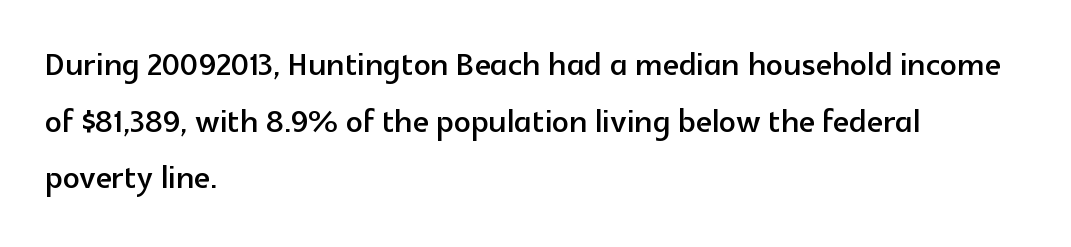
Q: Is the text italic (slanted)? A: No, it is upright.
Q: Is the typeface a serif or a sans-serif typeface? A: Sans-serif.
Q: Is the text underlined? A: No.
Q: How is the paragraph aligned? A: Left-aligned.
Q: Is the spacing between letters normal or unusually wide? A: Normal.
Q: Is the spacing between lines tight, normal or loose? A: Normal.
Q: Width (condensed, normal, or wide)? A: Normal.
Q: x-height? A: Medium.
Q: Monospaced? A: No.
